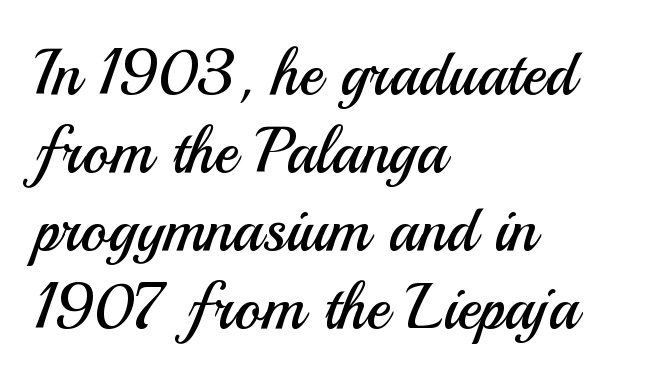
{"serif": "no", "bold": "no", "weight": "regular", "width": "normal", "stroke_contrast": "medium", "x_height": "small", "monospaced": "no", "underline": "no", "align": "left", "line_spacing_ratio": 1.24, "letter_spacing": "normal", "letter_spacing_em": 0.0, "glyph_px": 63}
